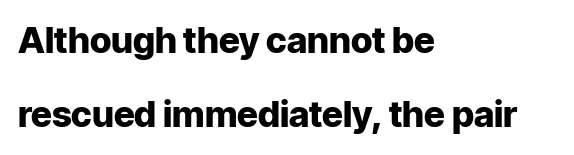
{"serif": "no", "italic": "no", "bold": "yes", "weight": "heavy", "width": "normal", "stroke_contrast": "low", "x_height": "medium", "monospaced": "no", "underline": "no", "align": "left", "line_spacing": "loose", "line_spacing_ratio": 2.06, "letter_spacing": "normal", "letter_spacing_em": 0.0, "glyph_px": 36}
